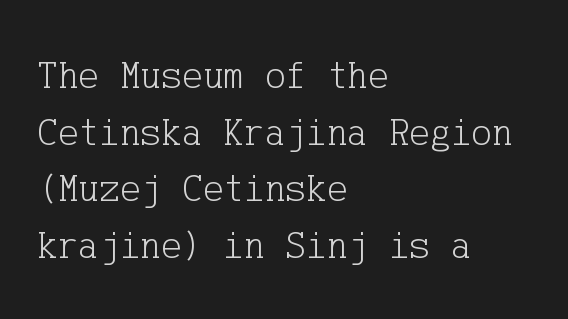
The image shows 39 px light serif type, upright; set left-aligned, normal line spacing (1.45x), normal letter spacing, not underlined; low stroke contrast and a medium x-height.
